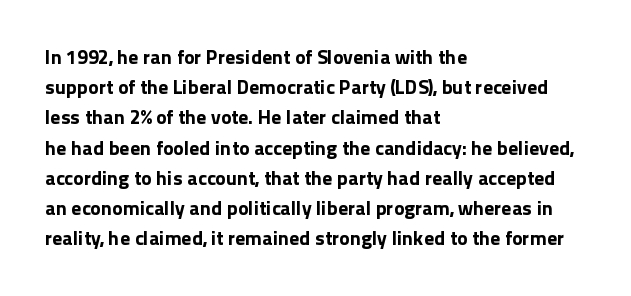
Q: Is the text bold? A: Yes.
Q: Is the text italic (slanted)? A: No, it is upright.
Q: Is the text underlined? A: No.
Q: How is the paragraph aligned? A: Left-aligned.
Q: Is the spacing between letters normal or unusually wide? A: Normal.
Q: Is the spacing between lines tight, normal or loose? A: Normal.
